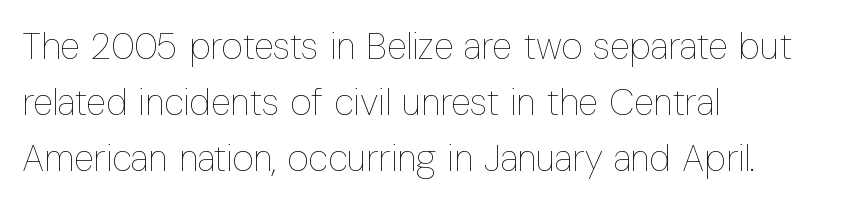
The image shows 37 px thin, condensed type, upright; set left-aligned, normal line spacing (1.52x), normal letter spacing, not underlined; low stroke contrast and a medium x-height.
